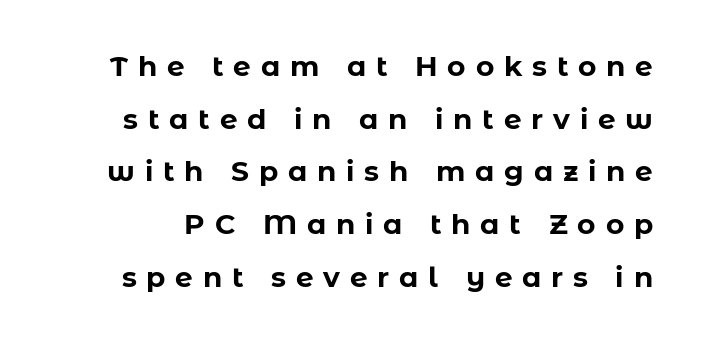
Looks like regular typesetting: each glyph gets only the width it needs. The passage shown is not underscored anywhere. Compared with an ordinary text face, these strokes are far heavier — a full bold. Characters follow at a spacing far wider than the type designer built in.
